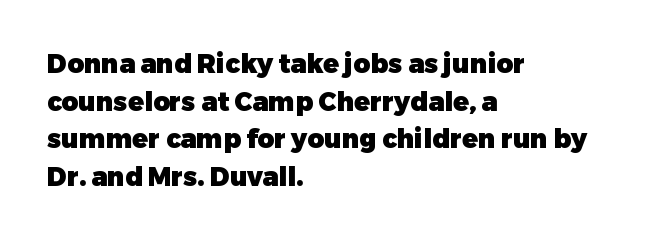
{"italic": "no", "bold": "yes", "underline": "no", "align": "left", "line_spacing": "normal", "line_spacing_ratio": 1.45, "letter_spacing": "normal", "letter_spacing_em": 0.0, "glyph_px": 26}
